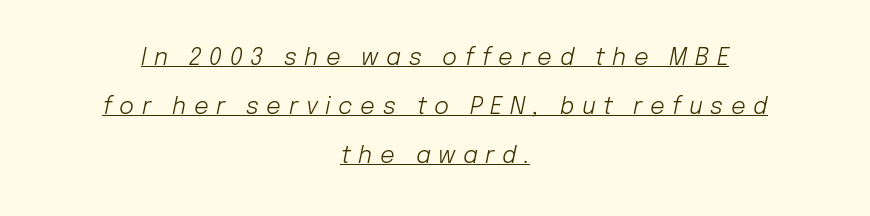
Line spacing here is loose. There's an unmistakable incline to the writing here. The horizontal fit of the characters is loose and conspicuously gappy. A student would call this center alignment; a typographer would say set centered.
